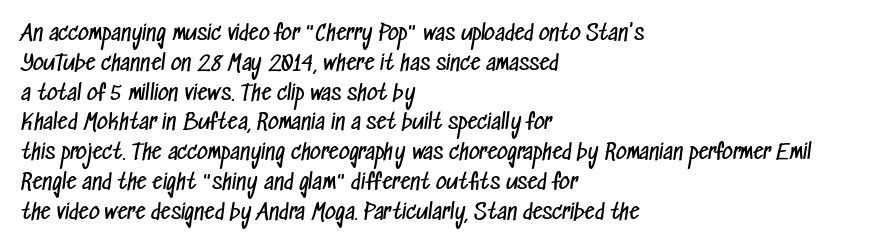
A quiet, ordinary-to-light weight characterises the typeface. This sample uses plain, unmodified letter spacing. Honestly, the row spacing looks completely unremarkable. The paragraph has a hard left edge and a soft right edge. Beneath every word, the page is bare.
